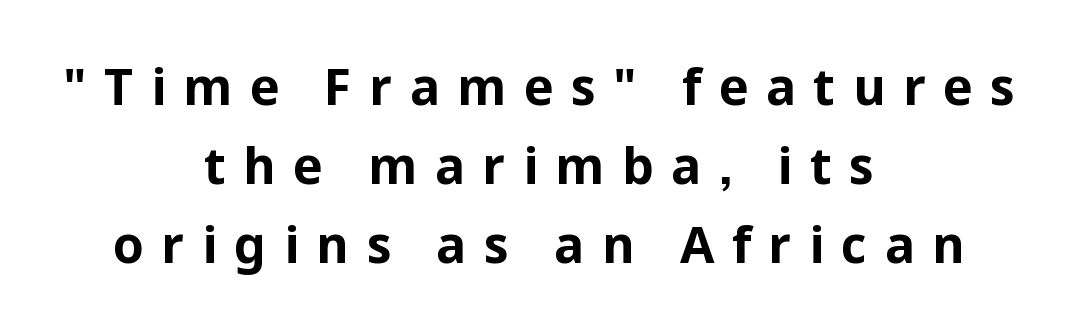
{"serif": "no", "italic": "no", "bold": "yes", "weight": "bold", "width": "normal", "stroke_contrast": "low", "x_height": "medium", "monospaced": "no", "underline": "no", "align": "center", "line_spacing": "normal", "line_spacing_ratio": 1.58, "letter_spacing": "wide", "letter_spacing_em": 0.35, "glyph_px": 50}
